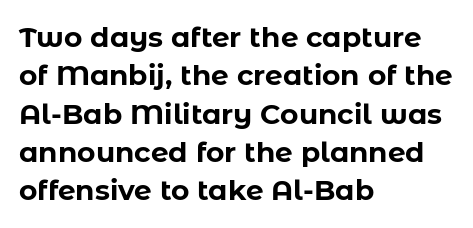
The sample has been set heavy, in full bold. Regarding leading, the lines here are spaced in the standard way. Posture: straight, roman, zero tilt. Line beginnings align vertically; line endings do not. Characters follow at the spacing the type designer built in. Underlining? Definitely not there.
